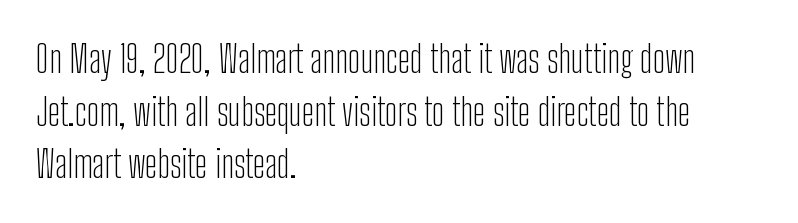
The image shows 37 px light, condensed sans-serif type, upright; set left-aligned, normal line spacing (1.42x), normal letter spacing, not underlined; low stroke contrast and a medium x-height.
